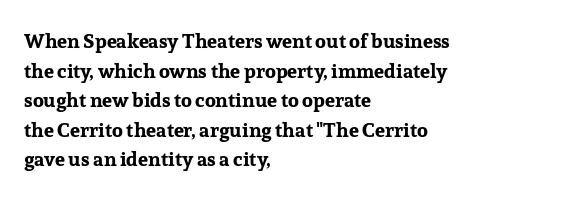
The rendering uses a bold face; every stroke is thick and dark. Compared with a centered layout, this one pins lines to the left instead. Underline: absent. In terms of letterspacing, this is plain default setting. Italic: no, the glyphs are upright roman. How would I describe the line gaps? Plain and ordinary.
